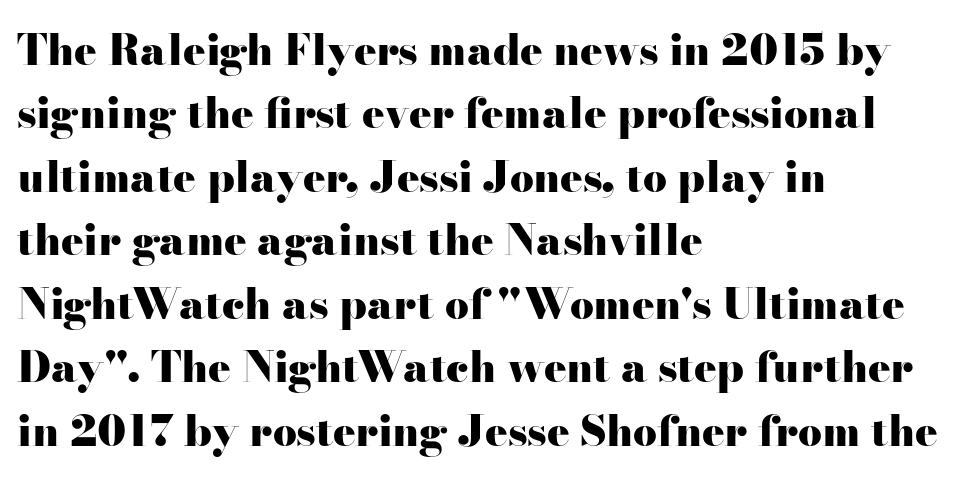
The image shows 42 px heavy, wide serif type, upright; set left-aligned, normal line spacing (1.51x), normal letter spacing, not underlined; high stroke contrast and a small x-height.
